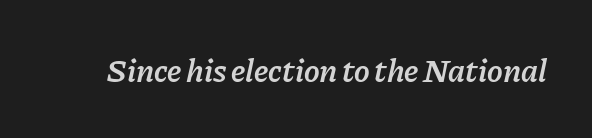
The image shows 33 px semibold type, italic (leaning right); set normal letter spacing, not underlined; low stroke contrast and a medium x-height.
